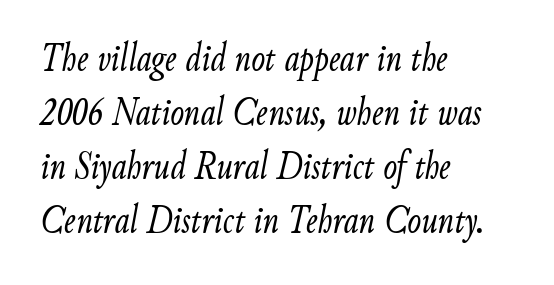
The image shows 41 px light, condensed type, italic (leaning right); set left-aligned, normal line spacing (1.32x), normal letter spacing, not underlined; low stroke contrast and a small x-height.
